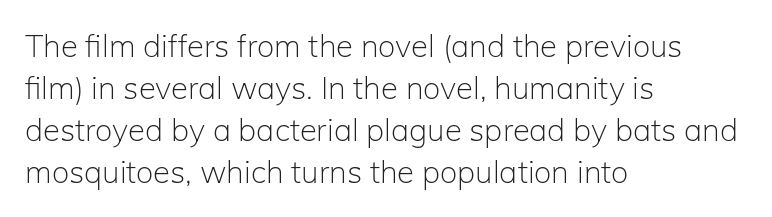
{"serif": "no", "italic": "no", "bold": "no", "weight": "light", "width": "normal", "stroke_contrast": "low", "x_height": "medium", "monospaced": "no", "underline": "no", "align": "left", "line_spacing": "normal", "line_spacing_ratio": 1.36, "letter_spacing": "normal", "letter_spacing_em": 0.0, "glyph_px": 31}
